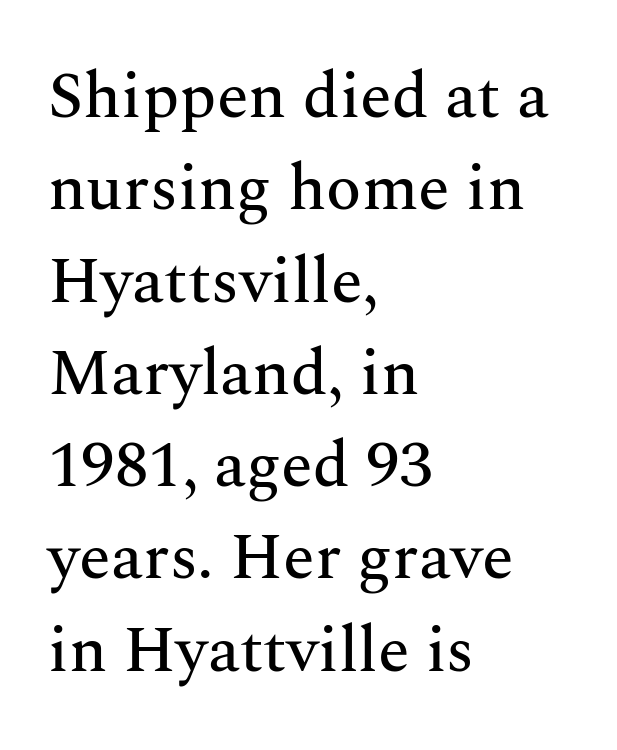
Q: Is the text italic (slanted)? A: No, it is upright.
Q: Is the typeface a serif or a sans-serif typeface? A: Serif.
Q: Is the text underlined? A: No.
Q: How is the paragraph aligned? A: Left-aligned.
Q: Is the spacing between letters normal or unusually wide? A: Normal.
Q: Is the spacing between lines tight, normal or loose? A: Normal.
Q: Width (condensed, normal, or wide)? A: Normal.
Q: Stroke contrast? A: Medium.
Q: x-height? A: Medium.
Q: Monospaced? A: No.
